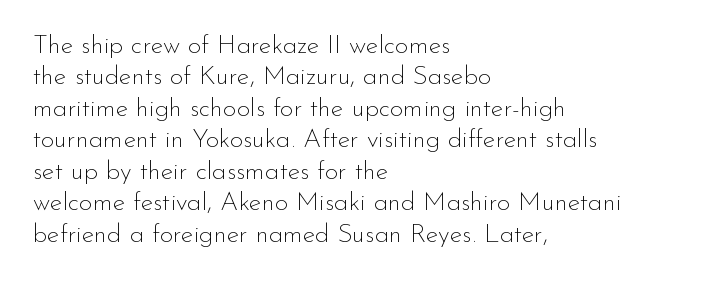
Q: Is the text bold? A: No.
Q: Is the text italic (slanted)? A: No, it is upright.
Q: Is the text underlined? A: No.
Q: How is the paragraph aligned? A: Left-aligned.
Q: Is the spacing between letters normal or unusually wide? A: Normal.
